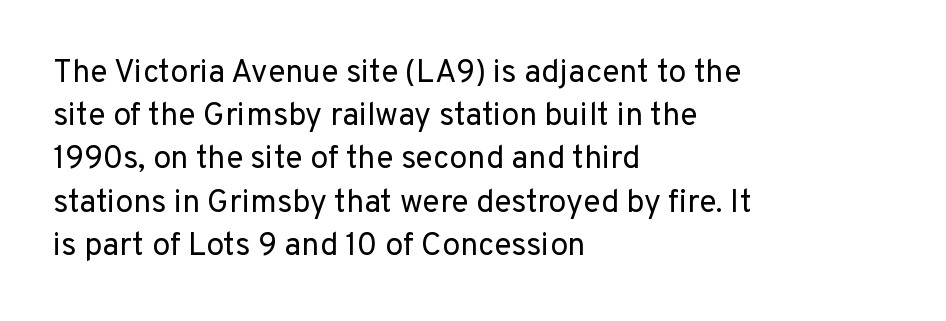
The image shows 32 px regular-weight sans-serif type, upright; set left-aligned, normal line spacing (1.35x), normal letter spacing, not underlined; low stroke contrast and a medium x-height.
